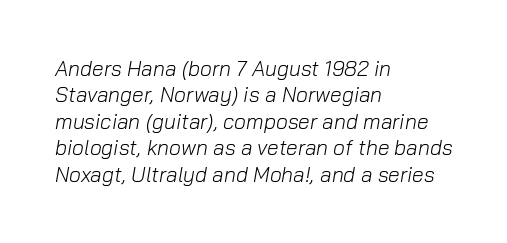
Between one letter and the next there's only the usual sliver of space. Caption: face not bold, strokes unweighted. The words here are not underlined. Where is the straight margin? On the left. The letters are slanted; this is an italic face. Regarding leading, the lines here are spaced in the standard way.
